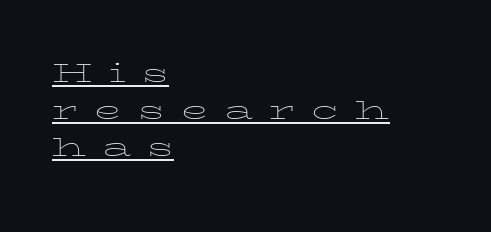
The ragged edge is on the right, which tells us the setting is flush left. Tightly led — the rows are bunched. A typesetter would call this heavily tracked-out type. A typesetter would call this proportional, since set widths differ per character. The string is rendered with underlining switched on. Designer's note — italics off, roman on.
